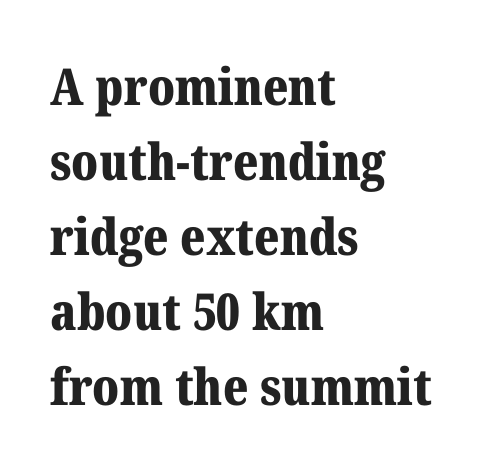
The image shows 51 px bold serif type, upright; set left-aligned, normal line spacing (1.47x), normal letter spacing, not underlined; medium stroke contrast and a medium x-height.
